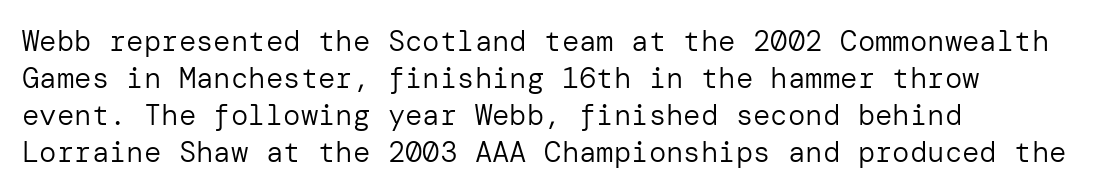
The image shows 29 px regular-weight sans-serif type, upright; set left-aligned, normal line spacing (1.28x), normal letter spacing, not underlined; low stroke contrast and a medium x-height.
